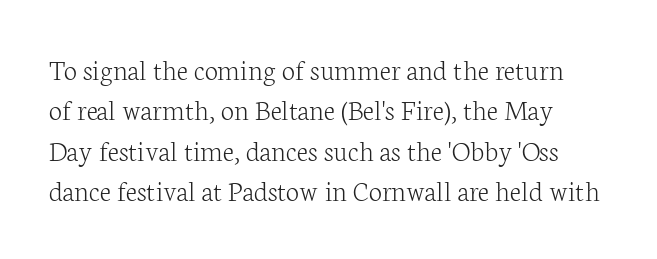
{"serif": "yes", "italic": "no", "bold": "no", "weight": "light", "width": "normal", "stroke_contrast": "low", "x_height": "medium", "monospaced": "no", "underline": "no", "line_spacing": "normal", "line_spacing_ratio": 1.35, "letter_spacing": "normal", "letter_spacing_em": 0.0, "glyph_px": 30}
